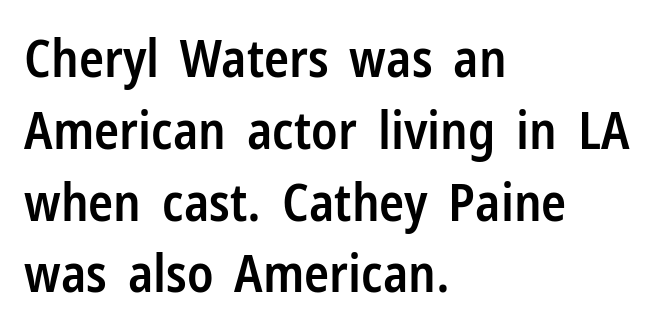
The letterforms sit shoulder to shoulder at normal distance. Nothing sits at the stroke ends, so this counts as sans-serif. The letters are semibold — heavier than regular but short of a full bold. This rendering uses left alignment, leaving the right contour irregular. The block of text has a typical density, with ordinary space between rows.
